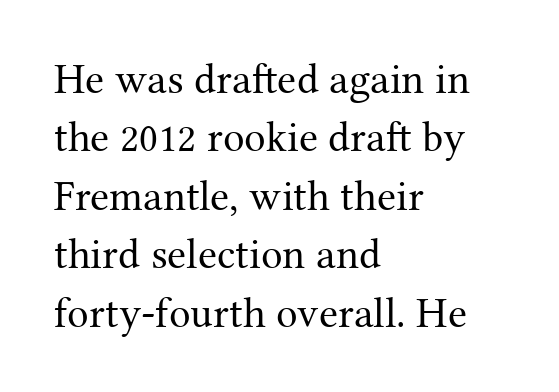
The image shows 43 px regular-weight serif type, upright; set left-aligned, normal line spacing (1.36x), normal letter spacing, not underlined; medium stroke contrast and a medium x-height.
